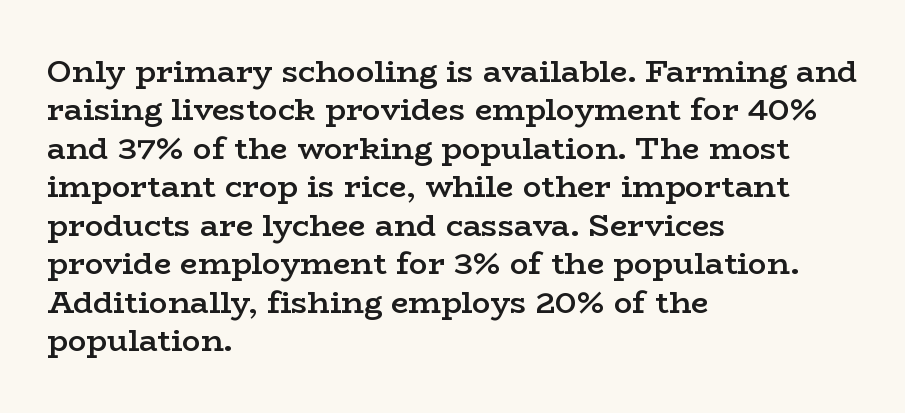
The space directly below the letters is spotless. The passage shown is typeset with a serif family. The letters stand straight up with perfectly vertical stems. Nobody touched the tracking dial on this one. Emphasis by weight is partial: semibold. Think of a printed novel: that variable character pitch is what you see here.
